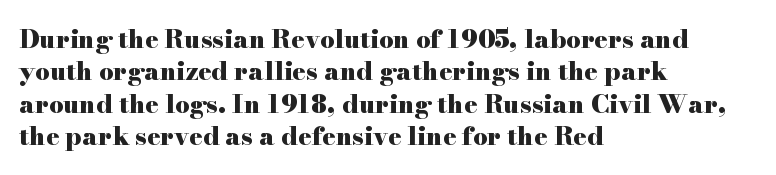
A typesetter would mark this as roman, not italic. The strokes are fattened all the way to bold. Beneath every word, the page is bare. The letters sit at their default tracking, neither squeezed nor spread. Notice how the passage keeps a crisp vertical edge on the left only. The lines sit at an ordinary, default distance from one another.
